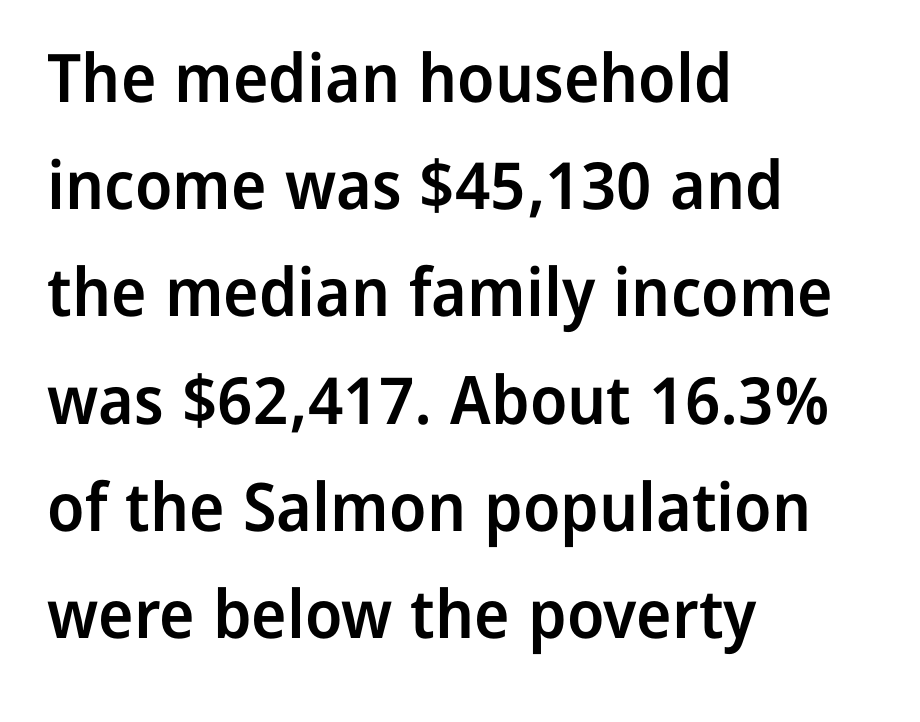
The image shows 67 px semibold sans-serif type, upright; set left-aligned, normal line spacing (1.6x), normal letter spacing, not underlined; low stroke contrast and a medium x-height.
